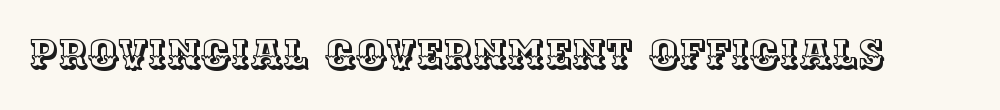
The image shows 41 px text type, upright; set normal letter spacing, not underlined; a large x-height.
